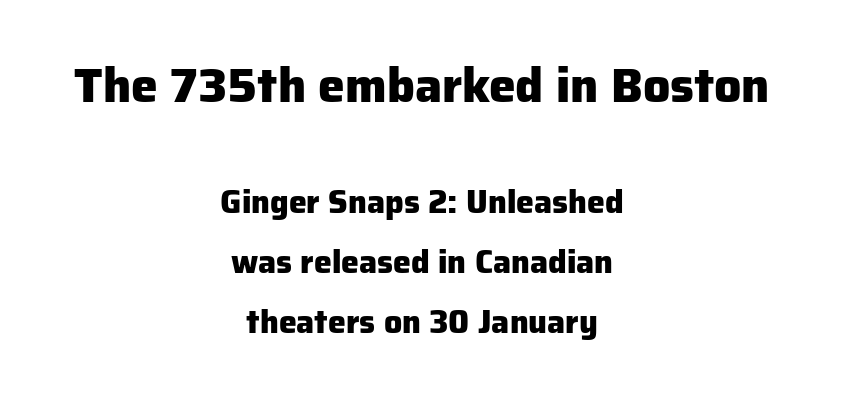
Are there feet on the stems? There aren't — it's a sans. Designer's note — italics off, roman on. Quick note: underline off. These two chunks differ in scale, with the top chunk taking the larger measure. What weight is shown? A full bold with thick strokes. Nobody touched the tracking dial on this one.
